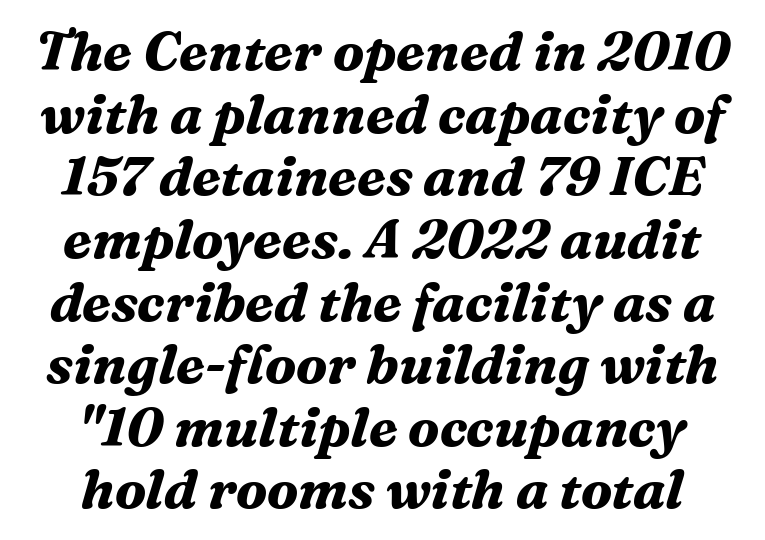
Notice how the passage keeps no hard edge, just a central spine. The rendering uses natural spacing where letterforms have individual widths. Characters are canted at an angle relative to the baseline's perpendicular. The typeface chosen for these lines features serifs. Quick note: underline off.
